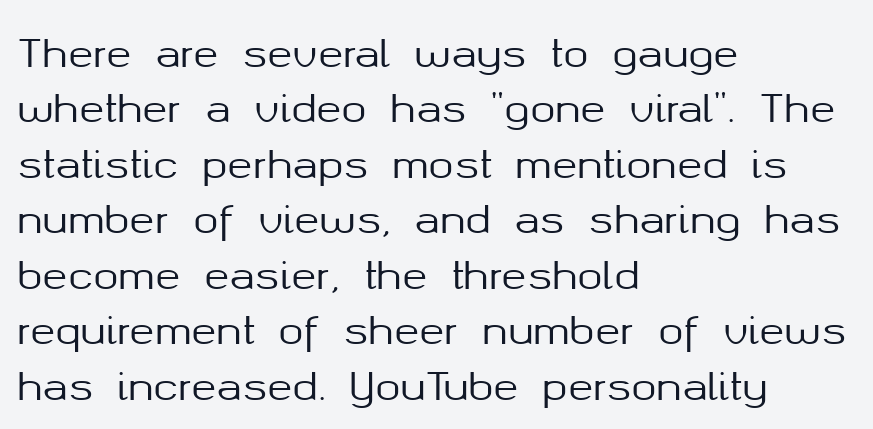
The image shows 38 px sans-serif type, upright; set left-aligned, normal line spacing (1.46x), normal letter spacing, not underlined; medium stroke contrast and a medium x-height.
